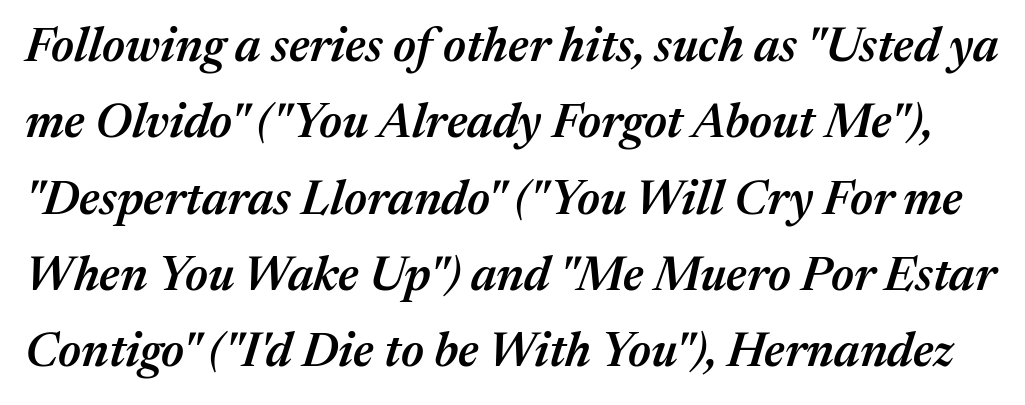
A typesetter would call this proportional, since set widths differ per character. Compared with typical paragraphs, the rows here are spaced about the same. Slightly chunky letters — semibold, I'd say, not full bold. The foot of each line stays bare and open. Caption: standard tracking, unaltered. The letters are slanted; this is an italic face.
